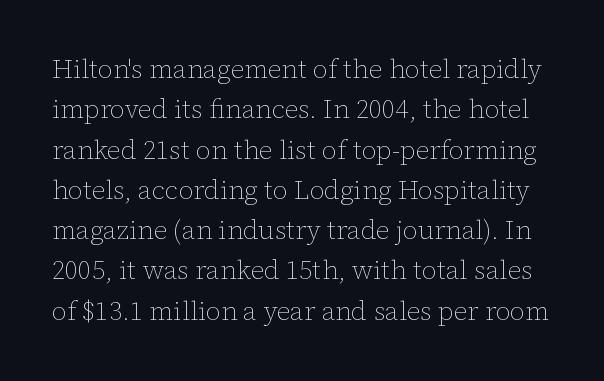
Q: Is the text bold? A: No.
Q: Is the text italic (slanted)? A: No, it is upright.
Q: Is the text underlined? A: No.
Q: Is the spacing between letters normal or unusually wide? A: Normal.
Q: Is the spacing between lines tight, normal or loose? A: Normal.
